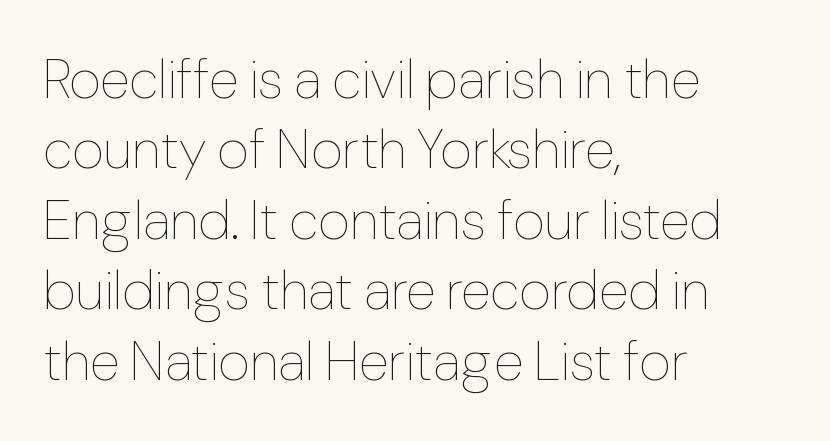
{"italic": "no", "bold": "no", "weight": "thin", "width": "normal", "stroke_contrast": "low", "x_height": "medium", "monospaced": "no", "underline": "no", "align": "left", "line_spacing": "normal", "line_spacing_ratio": 1.28, "letter_spacing": "normal", "letter_spacing_em": 0.0, "glyph_px": 55}
